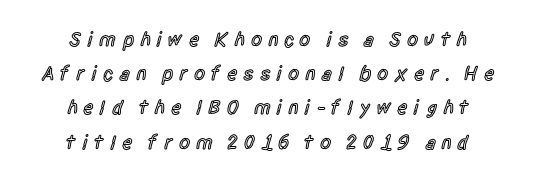
Q: Is the text bold? A: Semi-bold.
Q: Is the text italic (slanted)? A: Yes.
Q: Is the text underlined? A: No.
Q: How is the paragraph aligned? A: Centered.
Q: Is the spacing between letters normal or unusually wide? A: Unusually wide.
